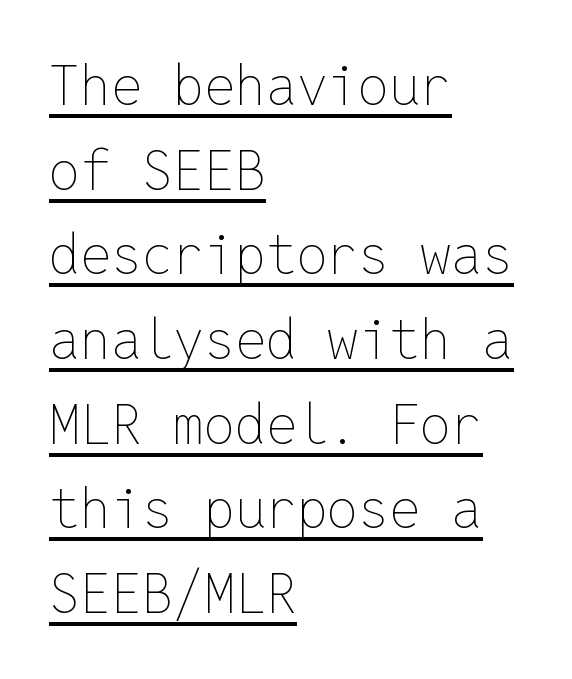
The image shows 55 px thin type, upright, monospaced; set left-aligned, normal line spacing (1.54x), normal letter spacing, underlined; low stroke contrast and a medium x-height.
